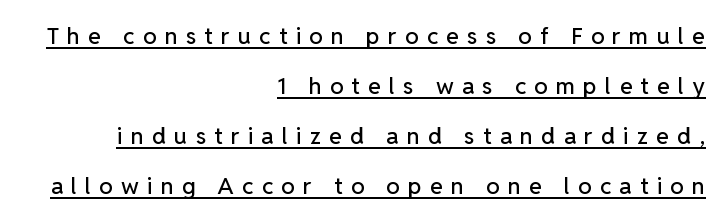
{"italic": "no", "underline": "yes", "align": "right", "line_spacing": "loose", "line_spacing_ratio": 2.18, "letter_spacing": "wide", "letter_spacing_em": 0.36, "glyph_px": 23}
